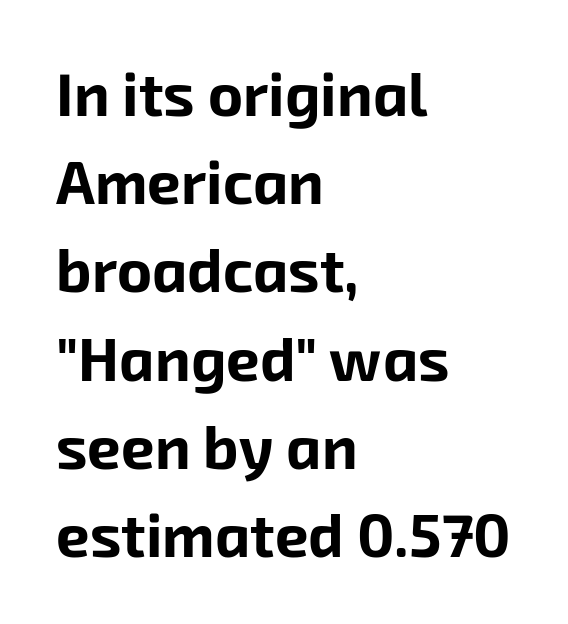
Q: Is the text bold? A: Yes.
Q: Is the typeface a serif or a sans-serif typeface? A: Sans-serif.
Q: Is the text underlined? A: No.
Q: How is the paragraph aligned? A: Left-aligned.
Q: Is the spacing between letters normal or unusually wide? A: Normal.
Q: Is the spacing between lines tight, normal or loose? A: Normal.
Q: Width (condensed, normal, or wide)? A: Normal.
Q: Stroke contrast? A: Low.
Q: x-height? A: Medium.
Q: Monospaced? A: No.
